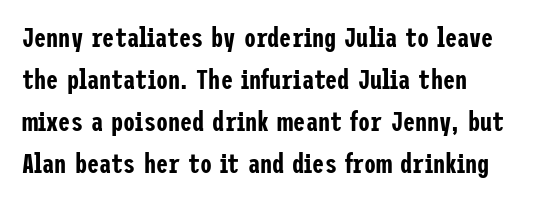
{"italic": "no", "underline": "no", "align": "left", "line_spacing": "normal", "line_spacing_ratio": 1.55, "letter_spacing": "normal", "letter_spacing_em": 0.0, "glyph_px": 27}
